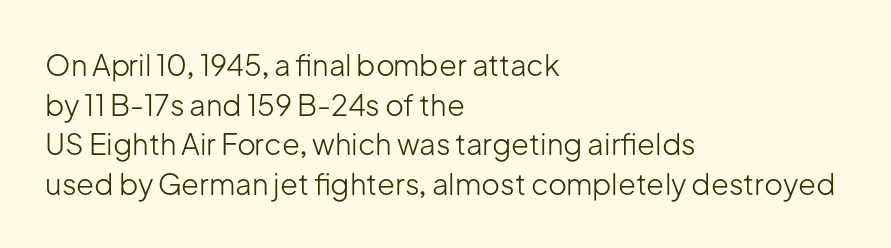
Notice how the stems are strictly vertical — no italics here. The strokes are not fattened; the text isn't bold. The letterforms sit shoulder to shoulder at normal distance. The strip under each line holds only bare page.
